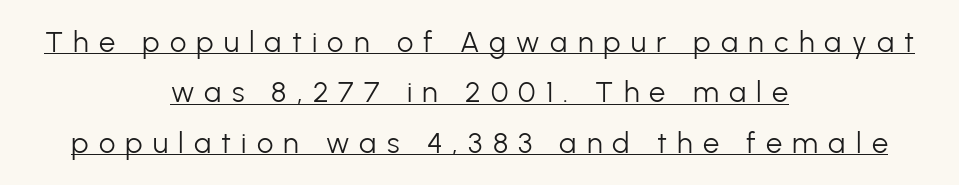
Ordinary non-slanted type is in use. The letterforms stand isolated, each surrounded by extra space. This rendering features underlined lettering. On a weight scale, this lands at 450 or below.
